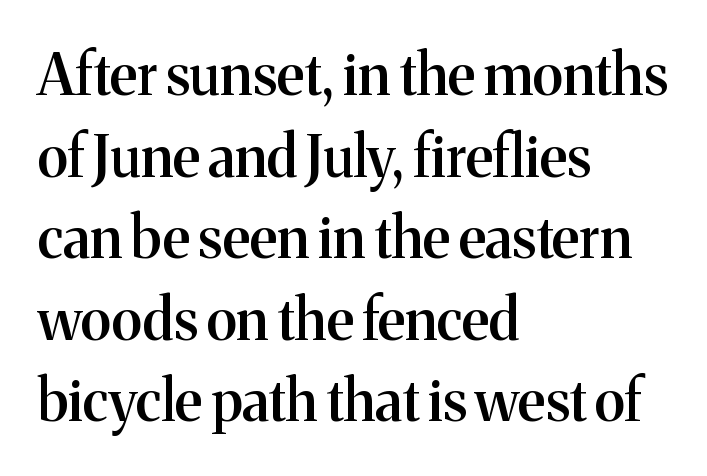
Q: Is the text bold? A: Semi-bold.
Q: Is the text italic (slanted)? A: No, it is upright.
Q: Is the typeface a serif or a sans-serif typeface? A: Serif.
Q: Is the text underlined? A: No.
Q: How is the paragraph aligned? A: Left-aligned.
Q: Is the spacing between letters normal or unusually wide? A: Normal.
Q: Is the spacing between lines tight, normal or loose? A: Normal.
Q: Width (condensed, normal, or wide)? A: Normal.
Q: Stroke contrast? A: Medium.
Q: x-height? A: Medium.
Q: Monospaced? A: No.
